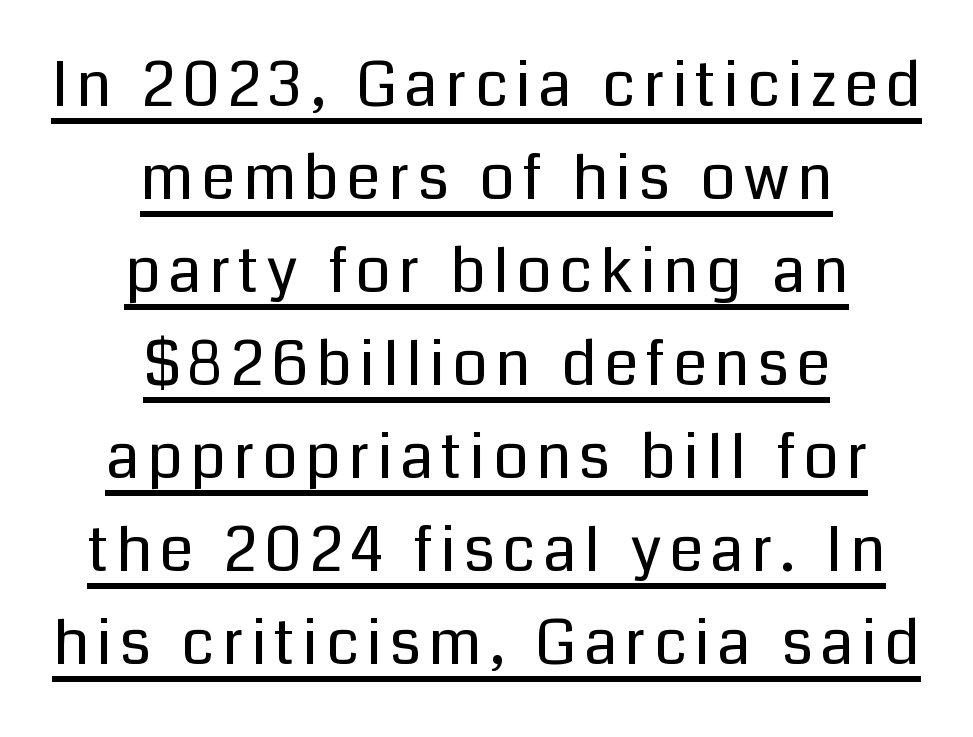
Designer's note — italics off, roman on. On a weight scale, this lands at 450 or below. Varying glyph widths throughout — classic text-font behaviour. Baseline-to-baseline distance is the conventional proportion of letter height. Every word sits above its own underline. These lines are composed in type without serifs.
